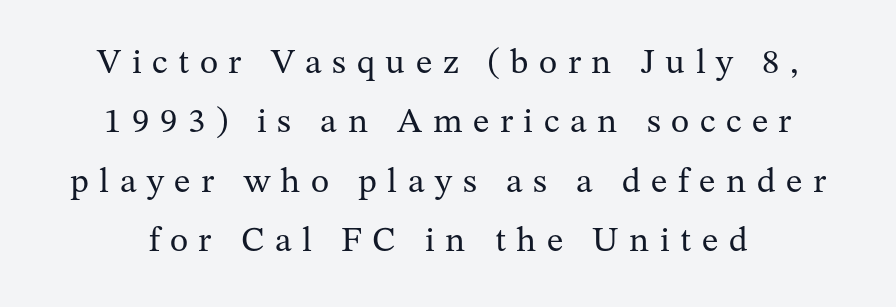
The image shows 35 px regular-weight serif type, upright; set normal line spacing (1.7x), unusually wide letter spacing (+0.3 em), not underlined; medium stroke contrast and a medium x-height.
